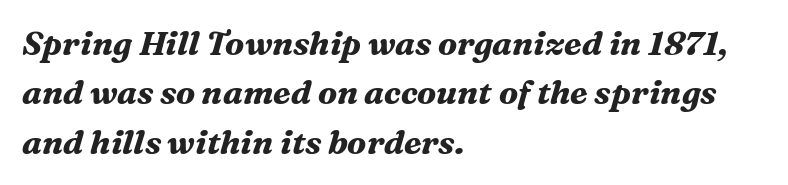
In CSS terms this would be text-align: left. These lines were composed using italics. Emphasis by weight is at full strength: bold. Honestly, there is no underline to notice here at all. Caption: standard tracking, unaltered. What's the leading like? Ordinary, nothing unusual.
